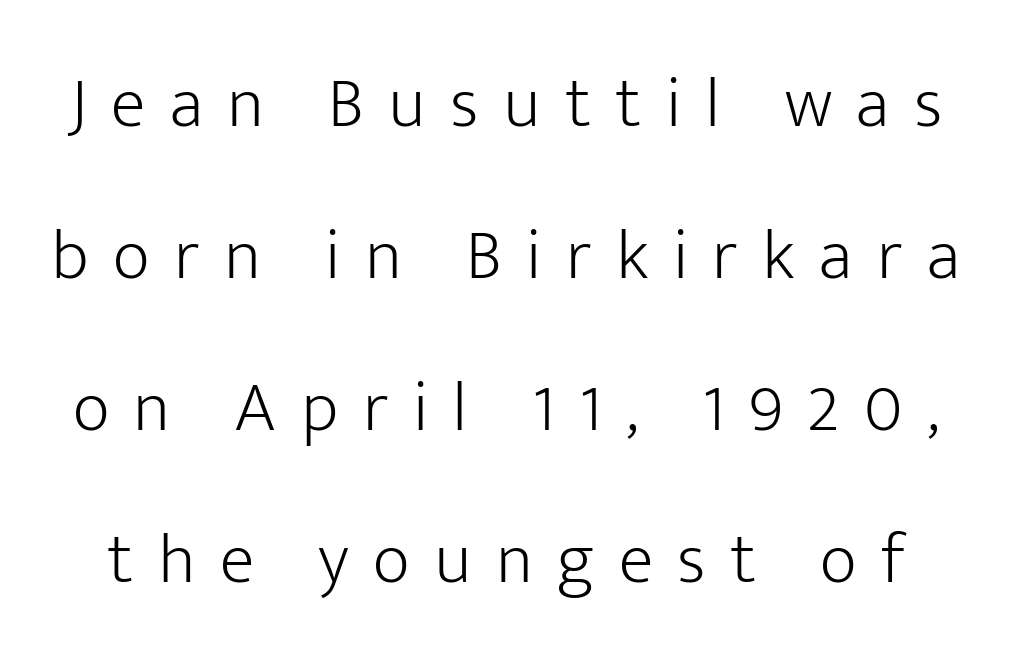
{"serif": "no", "italic": "no", "bold": "no", "weight": "light", "width": "normal", "stroke_contrast": "low", "x_height": "medium", "monospaced": "no", "underline": "no", "line_spacing": "loose", "line_spacing_ratio": 2.11, "letter_spacing": "wide", "letter_spacing_em": 0.34, "glyph_px": 72}
